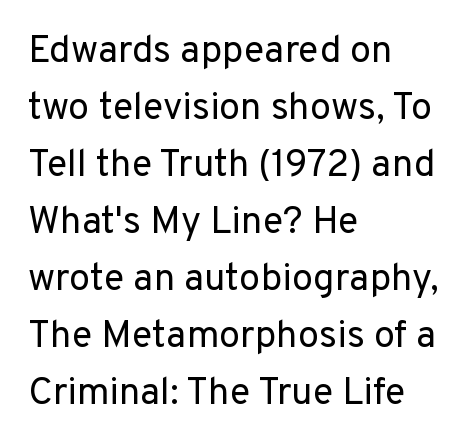
The image shows 38 px regular-weight sans-serif type, upright; set left-aligned, normal line spacing (1.5x), normal letter spacing, not underlined; low stroke contrast and a medium x-height.
